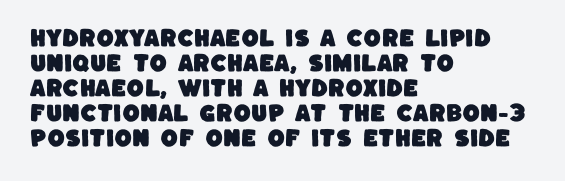
The image shows 20 px text type; set left-aligned, normal line spacing (1.25x), normal letter spacing, not underlined.
